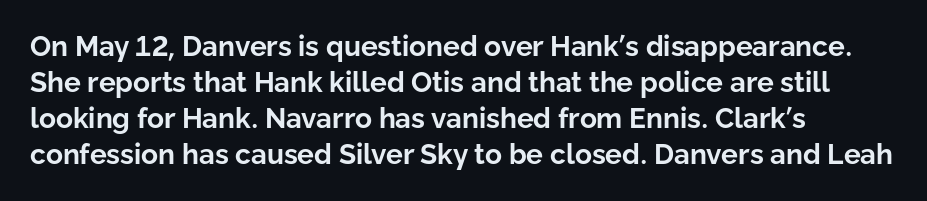
The image shows 28 px bold sans-serif type, upright; set left-aligned, normal line spacing (1.29x), normal letter spacing, not underlined; low stroke contrast and a medium x-height.
